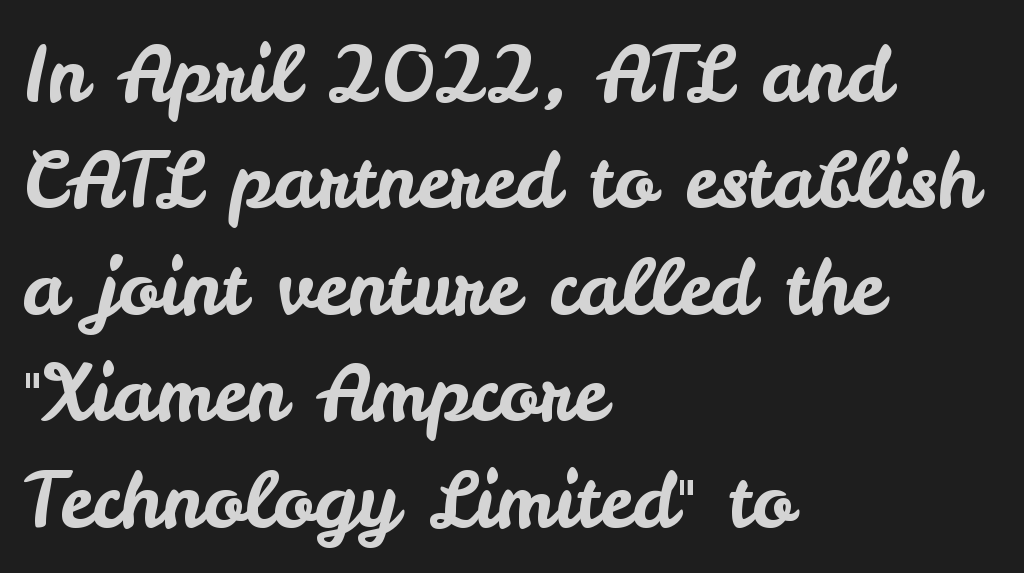
The image shows 76 px sans-serif type; set left-aligned, normal line spacing (1.4x), normal letter spacing, not underlined; low stroke contrast and a small x-height.
